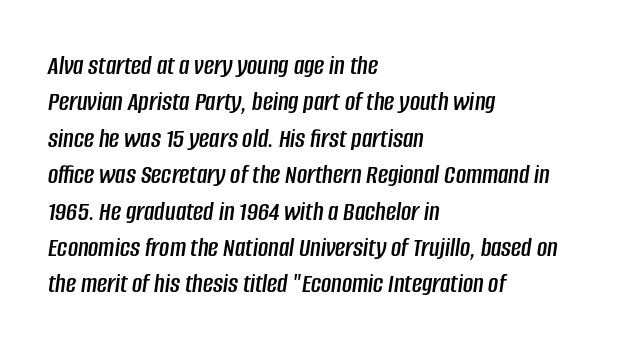
The image shows 28 px condensed type, italic (leaning right); set left-aligned, normal line spacing (1.3x), normal letter spacing, not underlined; low stroke contrast and a large x-height.
